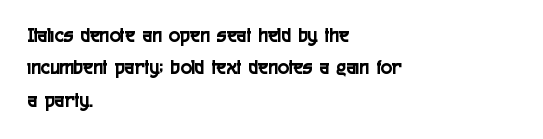
Glyph-to-glyph distance matches everyday printed text. Upright lettering throughout. Notice how descenders clear the ascenders below comfortably — that's standard leading. The strip under each line holds only bare page. Layout note: lines flush left.
